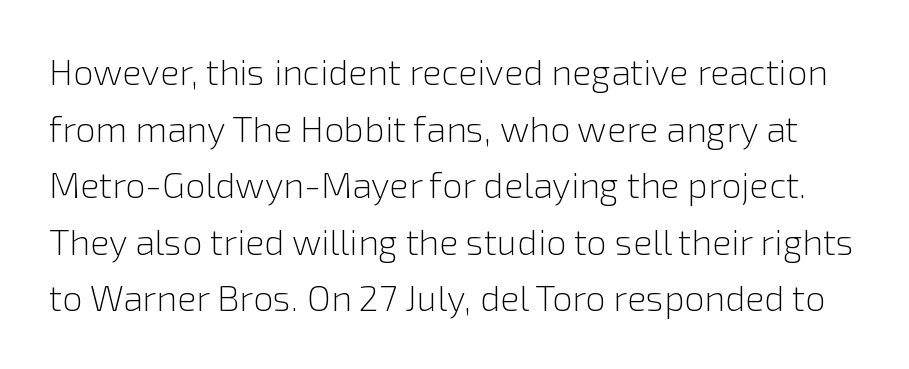
Just letters on the line, the space beneath them empty. The lettering stays uniformly vertical, giving the passage a roman look. Notice how descenders clear the ascenders below comfortably — that's standard leading. Each letter's strokes conclude bluntly, with no projecting serifs.
